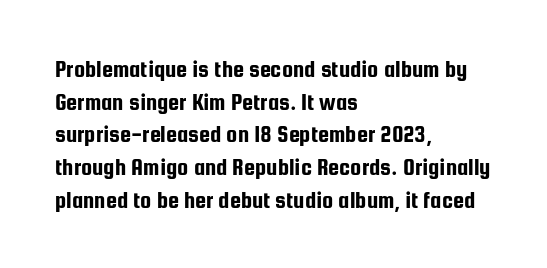
{"italic": "no", "underline": "no", "align": "left", "line_spacing": "normal", "line_spacing_ratio": 1.31, "letter_spacing": "normal", "letter_spacing_em": 0.0, "glyph_px": 25}
